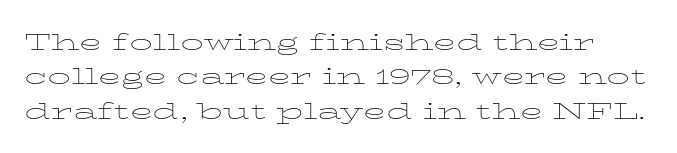
Rendered with straight, roman letterforms. Normally led — the rows are evenly, conventionally spaced. The weight tops out at a normal text grade. The line texture is even and compact thanks to regular tracking. Letters rest on an invisible, unmarked baseline.
